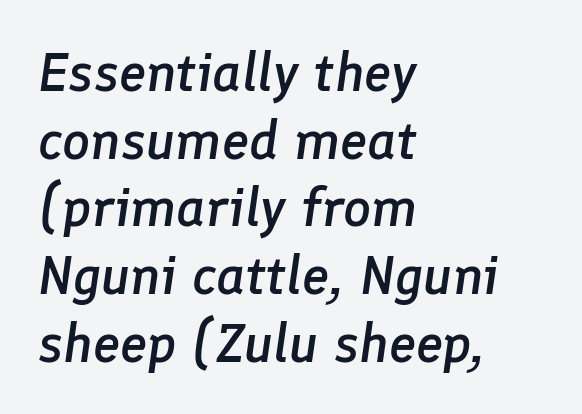
The image shows 55 px semibold type, italic (leaning right); set left-aligned, line spacing 1.23x, normal letter spacing, not underlined; low stroke contrast and a medium x-height.
